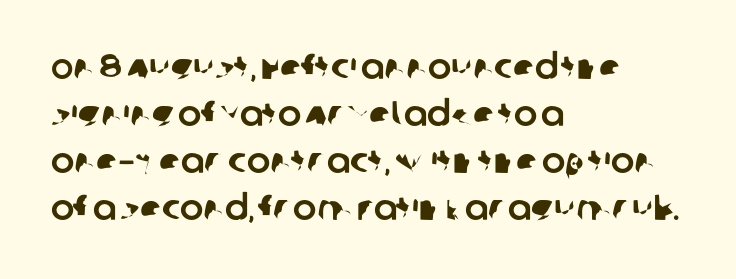
Q: Is the typeface a serif or a sans-serif typeface? A: Sans-serif.
Q: Is the text underlined? A: No.
Q: How is the paragraph aligned? A: Left-aligned.
Q: Is the spacing between letters normal or unusually wide? A: Normal.
Q: Is the spacing between lines tight, normal or loose? A: Normal.
Q: Width (condensed, normal, or wide)? A: Normal.
Q: Stroke contrast? A: Low.
Q: x-height? A: Large.
Q: Monospaced? A: No.
